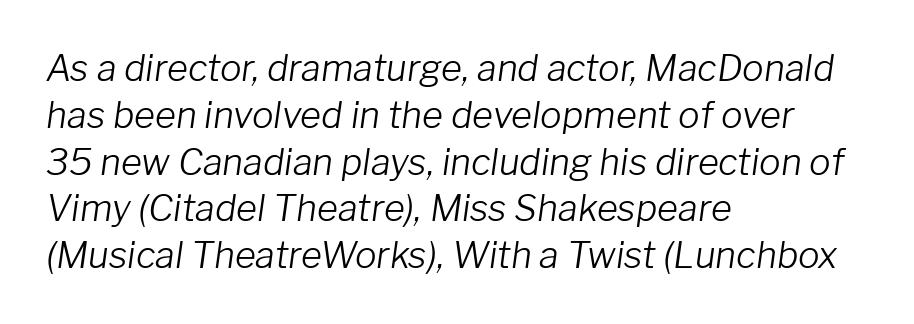
{"italic": "yes", "lean": "right", "slant_degrees": 8, "bold": "no", "weight": "light", "width": "normal", "stroke_contrast": "low", "x_height": "medium", "monospaced": "no", "underline": "no", "align": "left", "line_spacing": "normal", "line_spacing_ratio": 1.3, "letter_spacing": "normal", "letter_spacing_em": 0.0, "glyph_px": 36}
